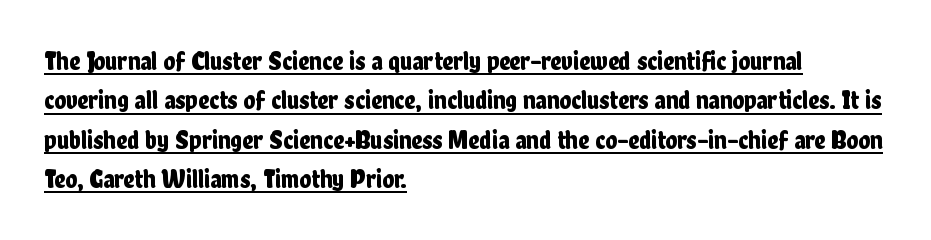
{"italic": "no", "underline": "yes", "align": "left", "line_spacing": "normal", "line_spacing_ratio": 1.46, "letter_spacing": "normal", "letter_spacing_em": 0.0, "glyph_px": 27}
